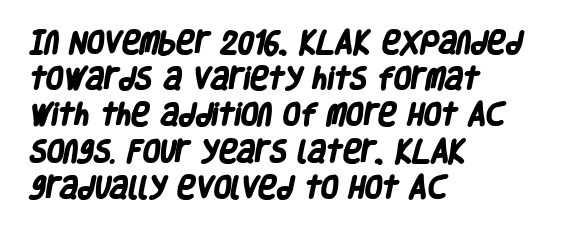
{"bold": "yes", "underline": "no", "align": "left", "line_spacing": "normal", "line_spacing_ratio": 1.45, "letter_spacing": "normal", "letter_spacing_em": 0.0, "glyph_px": 25}
